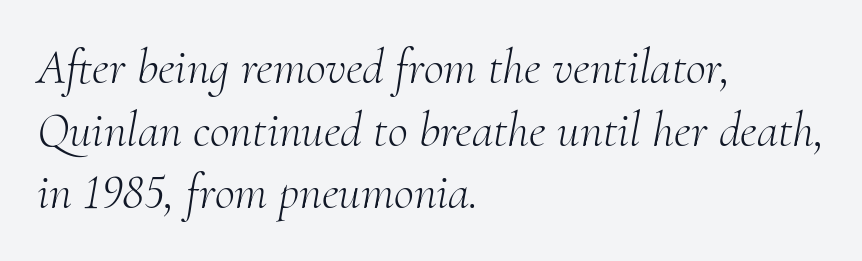
Think of a printed novel: that variable character pitch is what you see here. Slant detected: the letters are inclined. Alignment: flush left. Nothing unusual about the tracking: characters are spaced as the font intends. The vertical gap from one line to the next is medium. Letterform terminals end in serifs throughout the passage.
